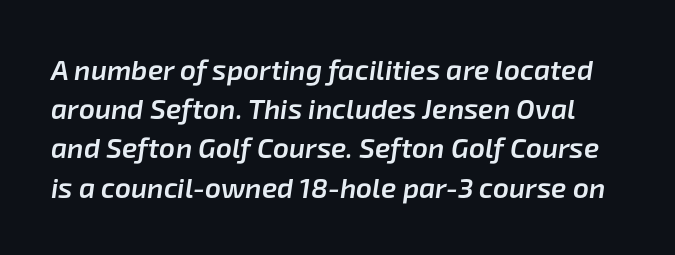
The image shows 28 px semibold type, italic (leaning right); set normal line spacing (1.4x), normal letter spacing, not underlined; low stroke contrast and a medium x-height.
